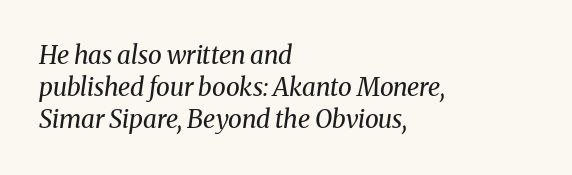
Q: Is the text bold? A: No.
Q: Is the text italic (slanted)? A: Yes, it leans right by about 8 degrees.
Q: Is the text underlined? A: No.
Q: How is the paragraph aligned? A: Left-aligned.
Q: Is the spacing between letters normal or unusually wide? A: Normal.
Q: Is the spacing between lines tight, normal or loose? A: Normal.
